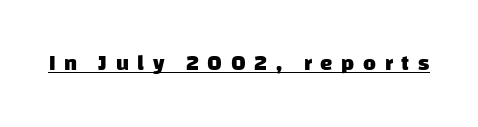
The image shows 22 px bold type; set unusually wide letter spacing (+0.39 em), underlined.
